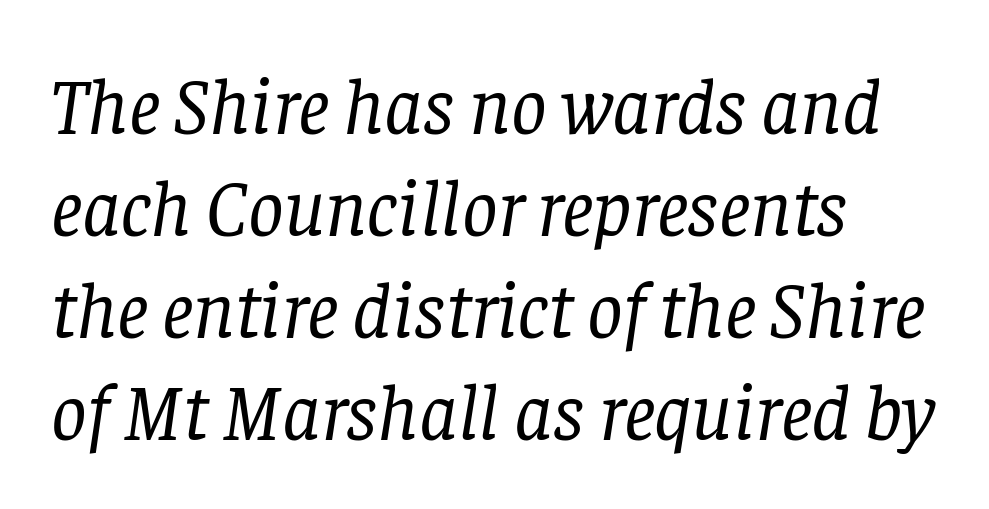
The image shows 79 px regular-weight serif type, italic (leaning right); set left-aligned, normal line spacing (1.29x), normal letter spacing, not underlined; low stroke contrast and a large x-height.
